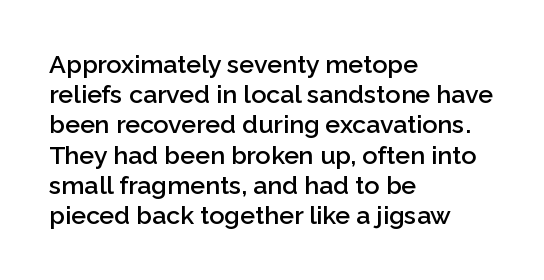
Q: Is the text bold? A: Semi-bold.
Q: Is the text italic (slanted)? A: No, it is upright.
Q: Is the text underlined? A: No.
Q: How is the paragraph aligned? A: Left-aligned.
Q: Is the spacing between letters normal or unusually wide? A: Normal.
